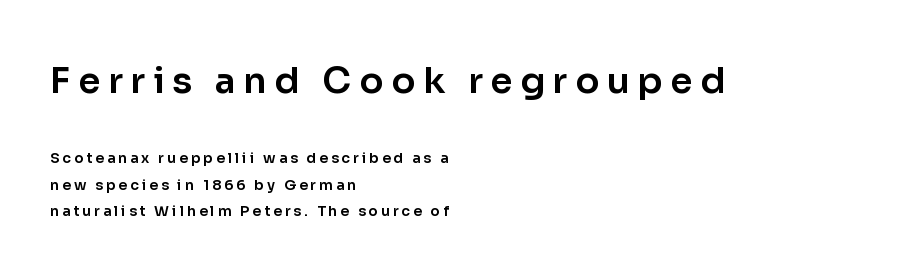
Quick note: underline off. These lines have a slow, spaced-out rhythm from letter to letter. If you drew a line through each stem, it would be perfectly vertical. The passage is arranged the way most books set body copy — flush left.
